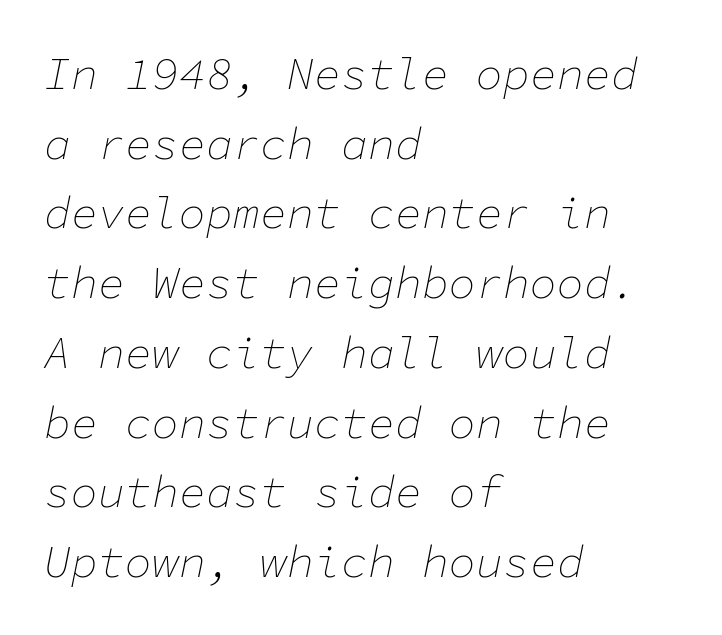
Q: Is the text bold? A: No.
Q: Is the text italic (slanted)? A: Yes, it leans right by about 11 degrees.
Q: Is the text underlined? A: No.
Q: How is the paragraph aligned? A: Left-aligned.
Q: Is the spacing between letters normal or unusually wide? A: Normal.
Q: Is the spacing between lines tight, normal or loose? A: Normal.
Q: Width (condensed, normal, or wide)? A: Normal.
Q: Stroke contrast? A: Low.
Q: x-height? A: Medium.
Q: Monospaced? A: Yes.
